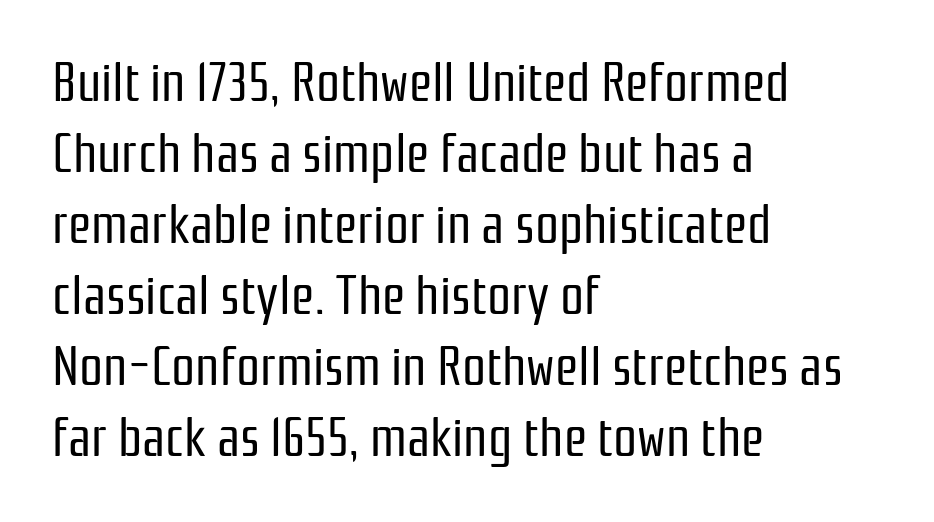
Q: Is the text bold? A: No.
Q: Is the text italic (slanted)? A: No, it is upright.
Q: Is the typeface a serif or a sans-serif typeface? A: Sans-serif.
Q: Is the text underlined? A: No.
Q: How is the paragraph aligned? A: Left-aligned.
Q: Is the spacing between letters normal or unusually wide? A: Normal.
Q: Is the spacing between lines tight, normal or loose? A: Normal.
Q: Width (condensed, normal, or wide)? A: Condensed.
Q: Stroke contrast? A: Low.
Q: x-height? A: Medium.
Q: Monospaced? A: No.
